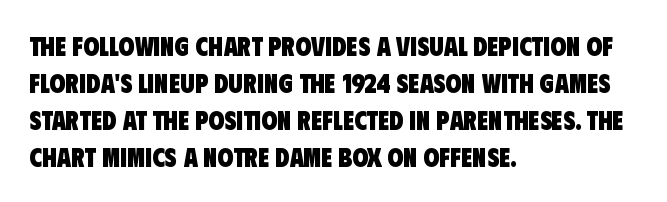
Q: Is the text bold? A: Yes.
Q: Is the text underlined? A: No.
Q: How is the paragraph aligned? A: Left-aligned.
Q: Is the spacing between letters normal or unusually wide? A: Normal.
Q: Is the spacing between lines tight, normal or loose? A: Normal.
